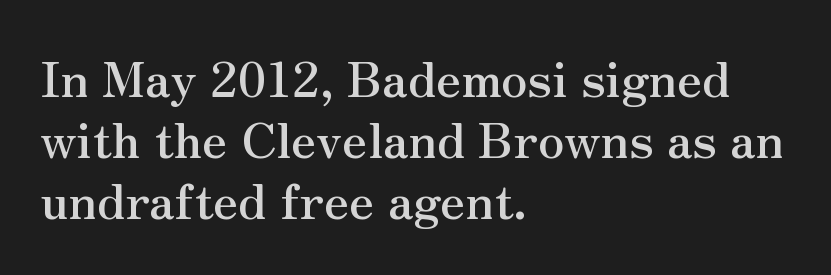
{"serif": "yes", "italic": "no", "width": "normal", "stroke_contrast": "medium", "x_height": "small", "monospaced": "no", "underline": "no", "align": "left", "line_spacing": "normal", "line_spacing_ratio": 1.25, "letter_spacing": "normal", "letter_spacing_em": 0.0, "glyph_px": 49}
